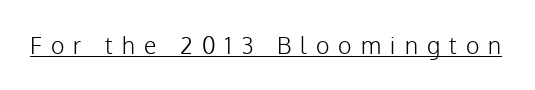
These lines have a slow, spaced-out rhythm from letter to letter. Unlike italic type, these characters show no tilt at all. Like a heading marked for emphasis, these lines bear an underscore. The characters are drawn with everyday or finer stroke widths.
